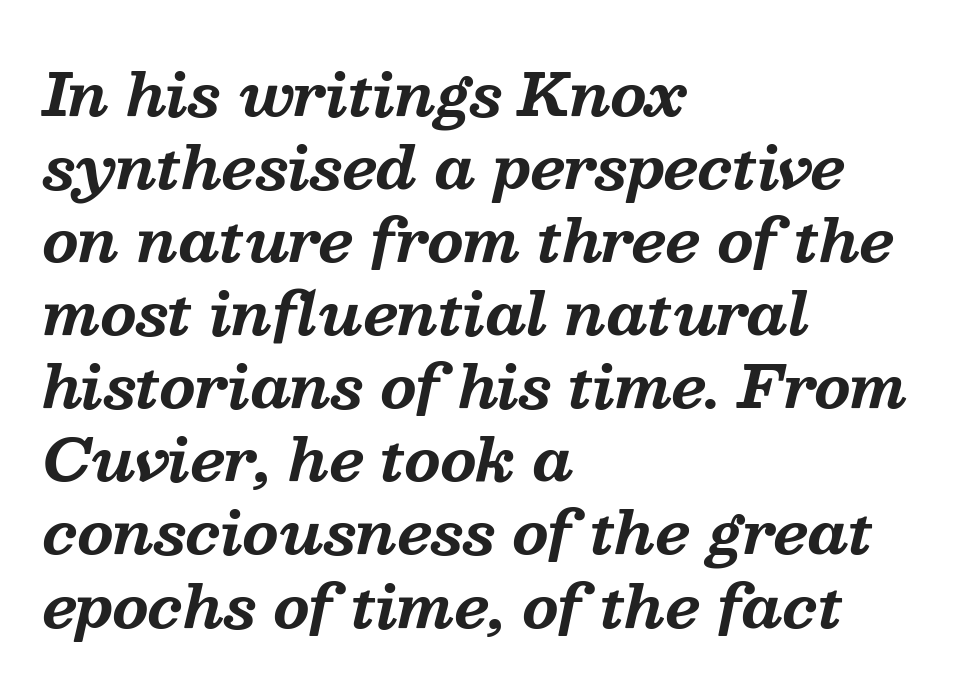
The image shows 58 px bold serif type, italic (leaning right); set left-aligned, normal line spacing (1.26x), normal letter spacing, not underlined; medium stroke contrast and a medium x-height.
